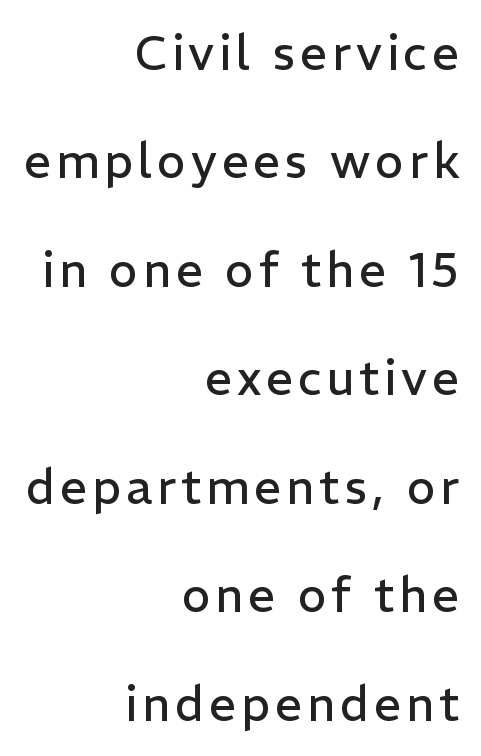
The image shows 48 px regular-weight sans-serif type, upright; set right-aligned, loose line spacing (2.26x), not underlined; low stroke contrast and a medium x-height.
